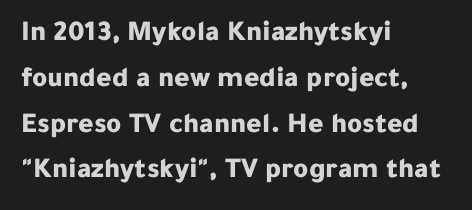
The image shows 29 px bold sans-serif type, upright; set left-aligned, normal line spacing (1.58x), normal letter spacing, not underlined; low stroke contrast and a medium x-height.
